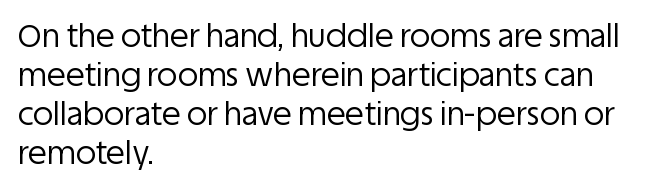
{"serif": "no", "italic": "no", "bold": "no", "weight": "regular", "width": "normal", "stroke_contrast": "low", "x_height": "large", "monospaced": "no", "underline": "no", "align": "left", "line_spacing": "normal", "line_spacing_ratio": 1.26, "letter_spacing": "normal", "letter_spacing_em": 0.0, "glyph_px": 31}
